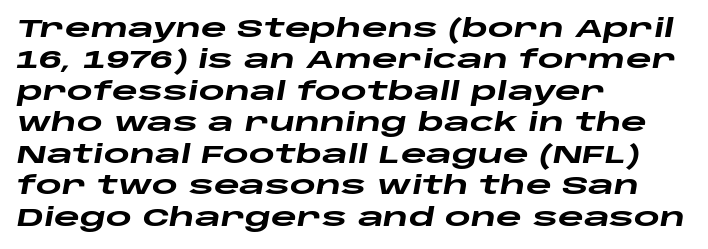
{"italic": "yes", "lean": "right", "slant_degrees": 10, "bold": "yes", "underline": "no", "align": "left", "line_spacing": "normal", "line_spacing_ratio": 1.26, "letter_spacing": "normal", "letter_spacing_em": 0.0, "glyph_px": 25}
